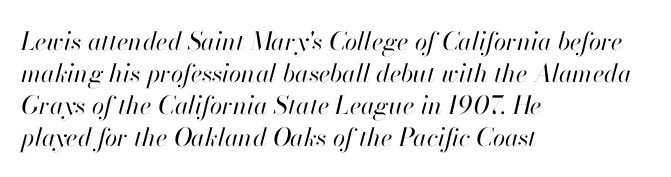
The image shows 25 px text type, italic (leaning right); set left-aligned, normal line spacing (1.28x), normal letter spacing, not underlined.
